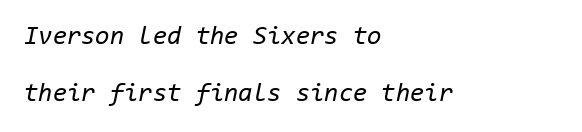
The image shows 26 px text type, italic (leaning right); set left-aligned, loose line spacing (2.18x), normal letter spacing, not underlined.
